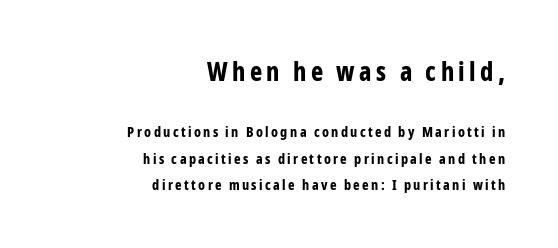
{"italic": "no", "bold": "yes", "underline": "no", "align": "right", "line_spacing_ratio": 1.87, "larger_block": "first", "size_ratio": 1.86, "glyph_px": 26}
